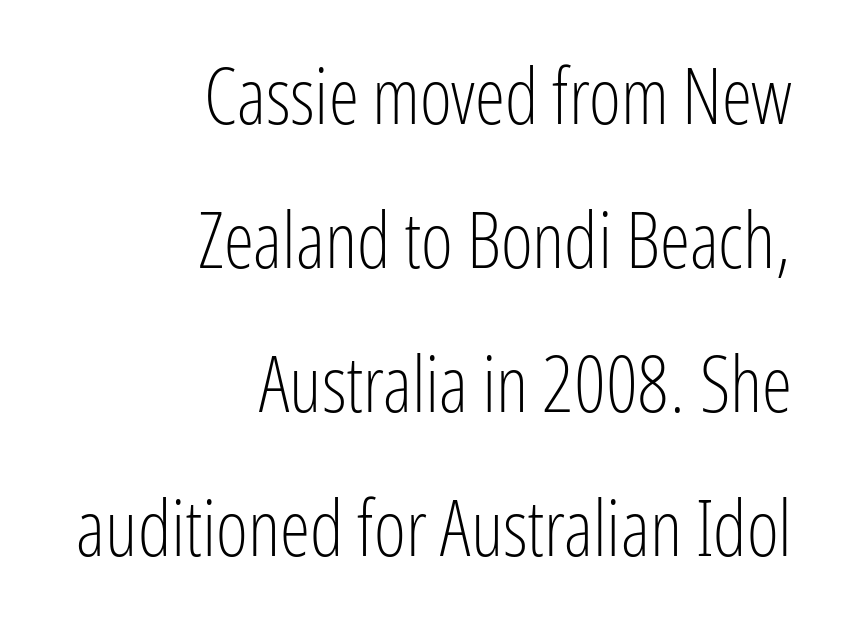
Nothing sits at the stroke ends, so this counts as sans-serif. The letters stand upright; this is a roman face. Each letter keeps its own natural width here, so spacing adapts to shape. This sample is right-justified, so line beginnings fall wherever the words allow. The weight would be labelled regular, book, light, or lighter still.
